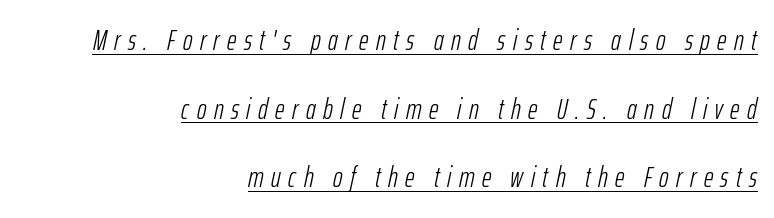
The image shows 29 px light, condensed type, italic (leaning right); set right-aligned, loose line spacing (2.37x), unusually wide letter spacing (+0.26 em), underlined; low stroke contrast and a medium x-height.
